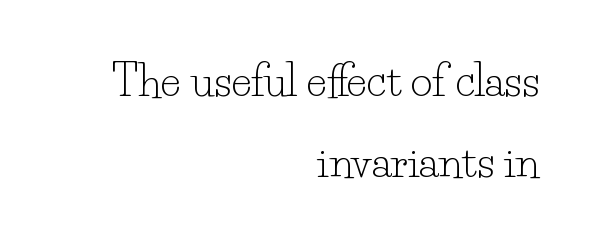
The image shows 42 px light serif type, upright; set right-aligned, loose line spacing (1.93x), normal letter spacing, not underlined; low stroke contrast and a small x-height.
